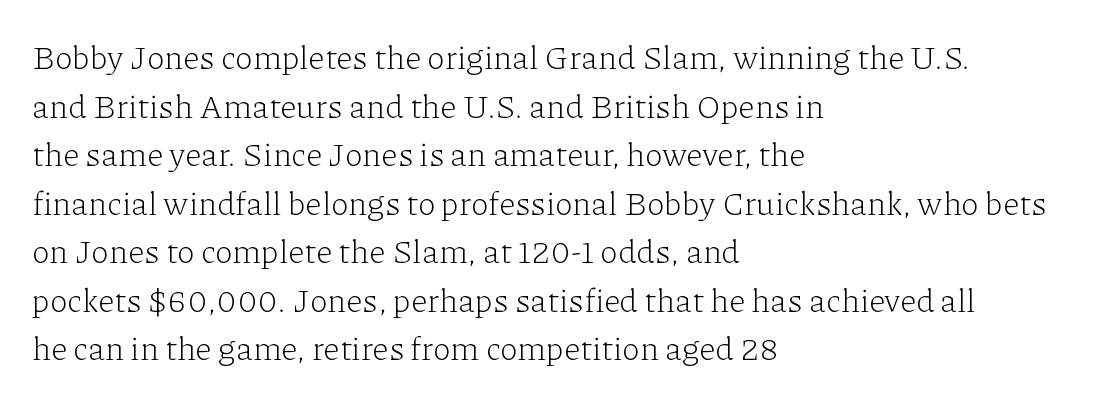
Q: Is the text bold? A: No.
Q: Is the text italic (slanted)? A: No, it is upright.
Q: Is the typeface a serif or a sans-serif typeface? A: Serif.
Q: Is the text underlined? A: No.
Q: How is the paragraph aligned? A: Left-aligned.
Q: Is the spacing between letters normal or unusually wide? A: Normal.
Q: Is the spacing between lines tight, normal or loose? A: Normal.
Q: Width (condensed, normal, or wide)? A: Normal.
Q: Stroke contrast? A: Low.
Q: x-height? A: Medium.
Q: Monospaced? A: No.
